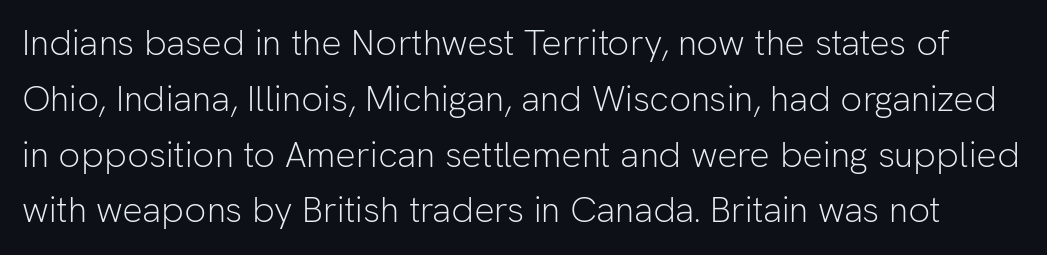
The image shows 36 px light sans-serif type, upright; set normal line spacing (1.55x), normal letter spacing, not underlined; low stroke contrast and a medium x-height.
